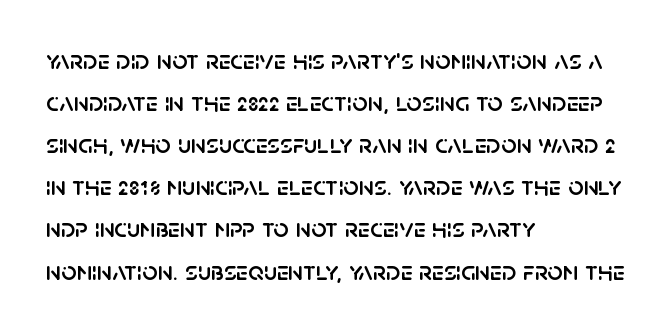
The image shows 27 px text type, upright; set left-aligned, normal line spacing (1.56x), normal letter spacing, not underlined.
